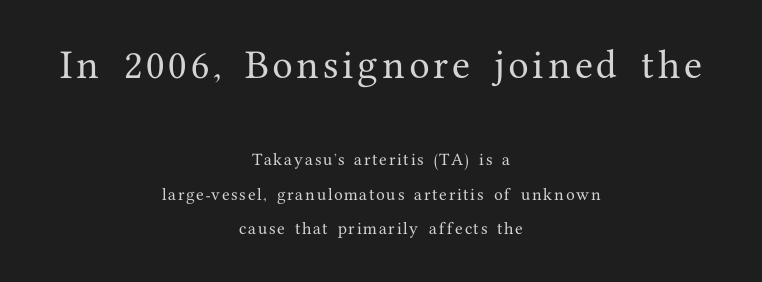
Q: Is the text italic (slanted)? A: No, it is upright.
Q: Is the typeface a serif or a sans-serif typeface? A: Serif.
Q: Is the text underlined? A: No.
Q: How is the paragraph aligned? A: Centered.
Q: Is the spacing between lines tight, normal or loose? A: Loose.
Q: Which block of text is set in a larger size, the first (top) or the second (bottom)? A: The first (top) one.
Q: Width (condensed, normal, or wide)? A: Normal.
Q: Stroke contrast? A: Medium.
Q: x-height? A: Medium.
Q: Monospaced? A: No.
